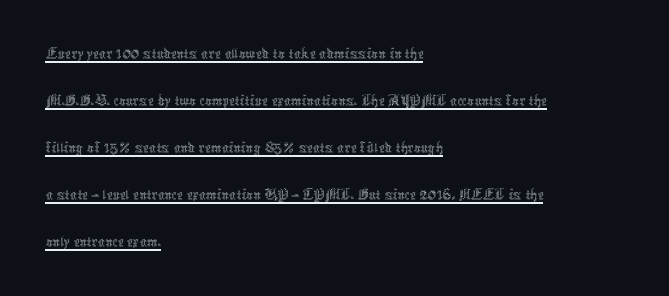
Look at the tracking — it's just the regular setting, nothing added. The letters advance in unequal steps, a hallmark of proportional type. Looks like someone drew a line under every word here. No italicization has been applied; the sample stays upright. This block has exactly the height ordinary leading produces.
